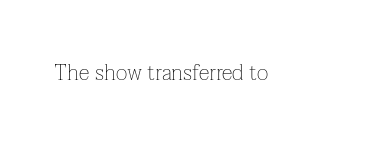
The image shows 22 px text type, upright; set normal letter spacing, not underlined.
